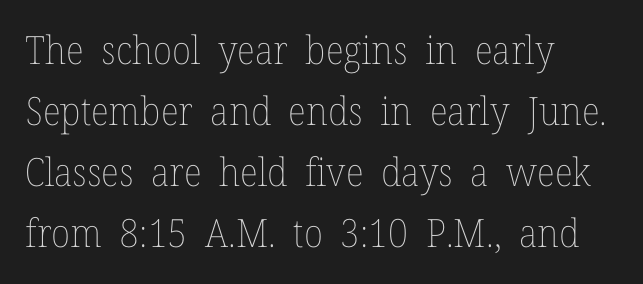
{"italic": "no", "bold": "no", "weight": "thin", "width": "normal", "stroke_contrast": "low", "x_height": "medium", "monospaced": "no", "underline": "no", "align": "left", "line_spacing": "normal", "line_spacing_ratio": 1.56, "letter_spacing": "normal", "letter_spacing_em": 0.0, "glyph_px": 39}
